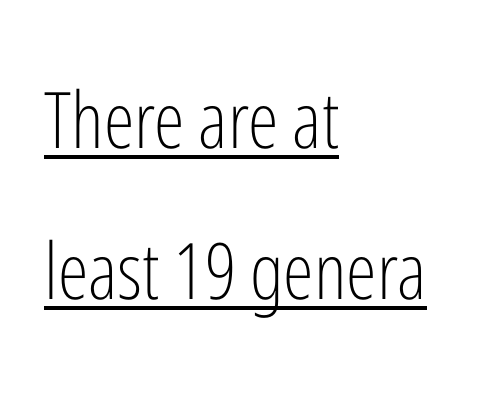
Caption: face not bold, strokes unweighted. Horizontal alignment here is leftward, the default for most running prose. The gaps between neighbouring characters are ordinary and unremarkable. Stroke terminals: plain, sans-serif. Looks like regular typesetting: each glyph gets only the width it needs.
